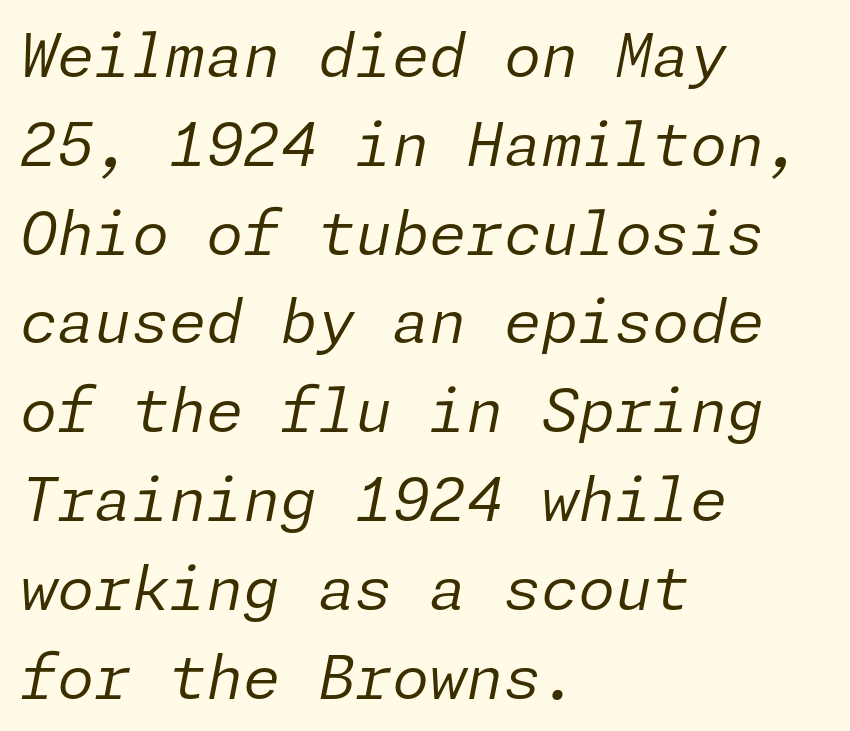
The image shows 60 px regular-weight type, italic (leaning right); set left-aligned, normal line spacing (1.48x), normal letter spacing, not underlined; low stroke contrast and a medium x-height.
